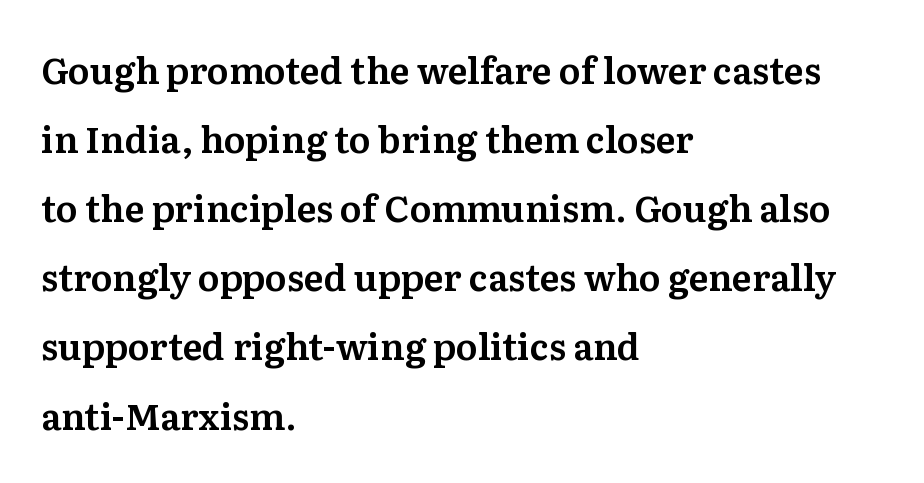
The lines are spread far apart with generous leading. No extra tracking has been applied to these lines. The area under the type is left untouched. Horizontally, the lines are justified to the leading edge only.
